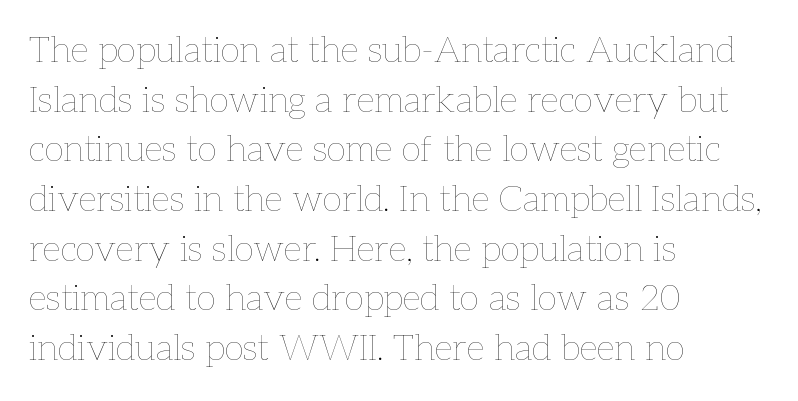
{"italic": "no", "bold": "no", "weight": "thin", "width": "normal", "stroke_contrast": "low", "x_height": "medium", "monospaced": "no", "underline": "no", "align": "left", "line_spacing": "normal", "line_spacing_ratio": 1.38, "letter_spacing": "normal", "letter_spacing_em": 0.0, "glyph_px": 36}
